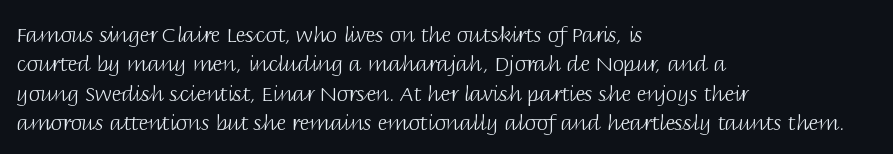
A clean baseline with only descenders dipping below it. If you drew a line through each stem, it would be perfectly vertical. Honestly, the row spacing looks completely unremarkable. Is this a heavy cut? Hardly; it is regular or lighter.
